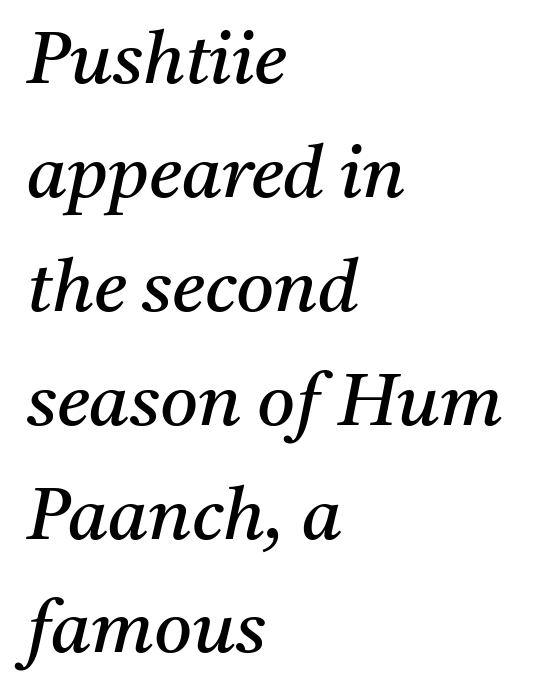
Reading down the column, the eye jumps a familiar distance to each next line. Lines of text with bare space underneath. The compositor pushed each line to the left boundary. These lines are composed in type with serifs. You can tell it's italic because the verticals aren't actually vertical.
